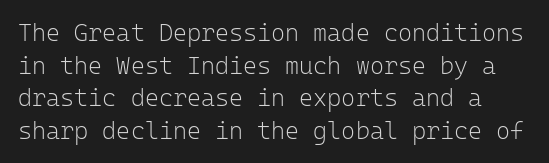
The image shows 24 px text type, upright; set normal line spacing (1.36x), normal letter spacing, not underlined.
